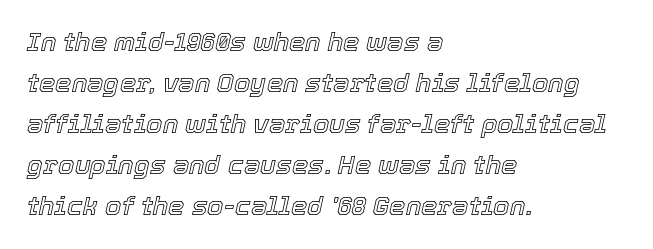
{"italic": "yes", "lean": "right", "slant_degrees": 12, "underline": "no", "align": "left", "line_spacing": "normal", "line_spacing_ratio": 1.58, "letter_spacing": "normal", "letter_spacing_em": 0.0, "glyph_px": 26}
